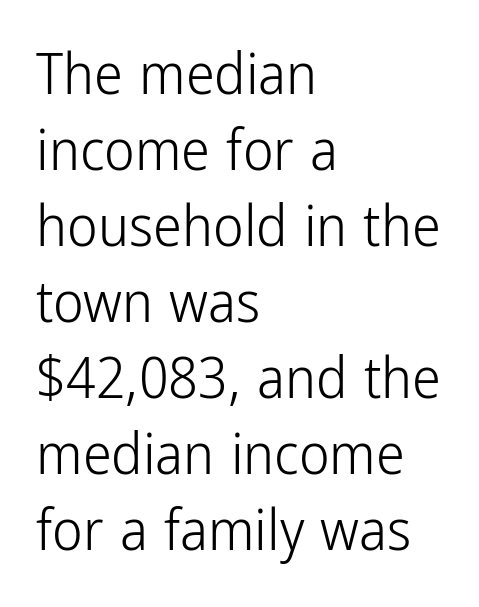
Q: Is the text bold? A: No.
Q: Is the text italic (slanted)? A: No, it is upright.
Q: Is the typeface a serif or a sans-serif typeface? A: Sans-serif.
Q: Is the text underlined? A: No.
Q: How is the paragraph aligned? A: Left-aligned.
Q: Is the spacing between letters normal or unusually wide? A: Normal.
Q: Is the spacing between lines tight, normal or loose? A: Normal.
Q: Width (condensed, normal, or wide)? A: Condensed.
Q: Stroke contrast? A: Low.
Q: x-height? A: Medium.
Q: Monospaced? A: No.
